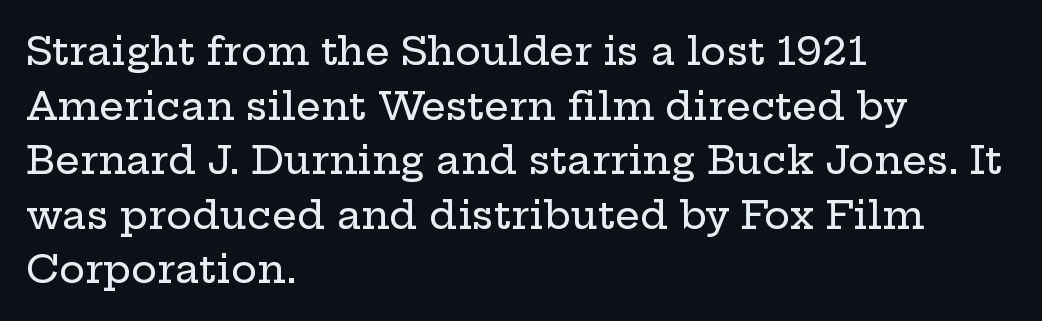
The typesetter chose a ragged-right arrangement here. In terms of posture, this sample is upright. Do the characters align in a grid? No, the font is proportional. Look at the tracking — it's just the regular setting, nothing added.
